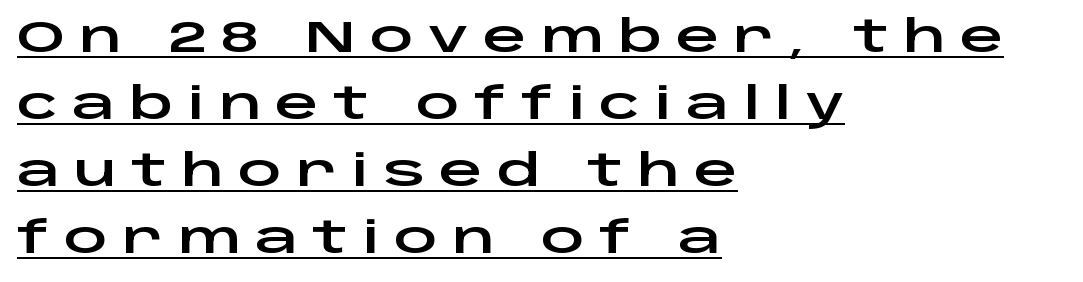
The axis of the letterforms is exactly vertical. A sans-serif font was chosen for this passage. Character widths vary here, with narrow letters taking less room than wide ones. Compared with a centered layout, this one pins lines to the left instead.
